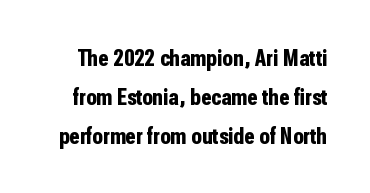
The characters look thick and weighty, a clear bold. The line-height multiplier appears to be the usual default. Clear beneath every line of the passage. Designer's note — italics off, roman on. Words appear dense and cohesive because spacing is normal.
